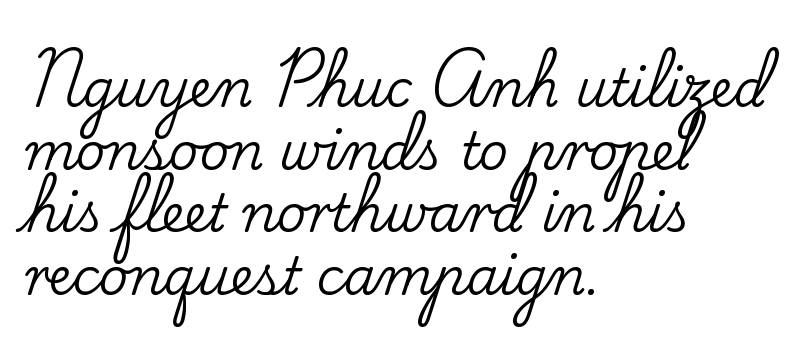
Q: Is the text italic (slanted)? A: Yes.
Q: Is the typeface a serif or a sans-serif typeface? A: Serif.
Q: Is the text underlined? A: No.
Q: How is the paragraph aligned? A: Left-aligned.
Q: Is the spacing between letters normal or unusually wide? A: Normal.
Q: Width (condensed, normal, or wide)? A: Normal.
Q: Stroke contrast? A: Low.
Q: x-height? A: Small.
Q: Monospaced? A: No.
